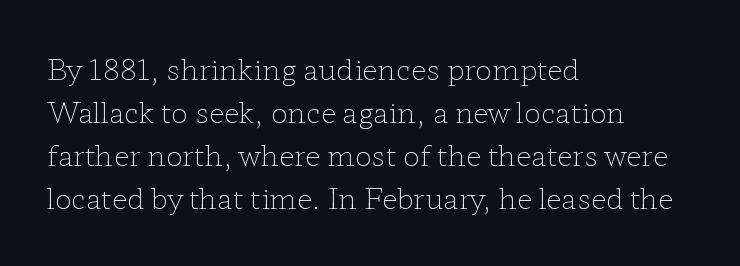
Characters follow at the spacing the type designer built in. Posture: straight, roman, zero tilt. Vertical spacing — default. The cut favours lightness, reaching ordinary text weight at its darkest.
